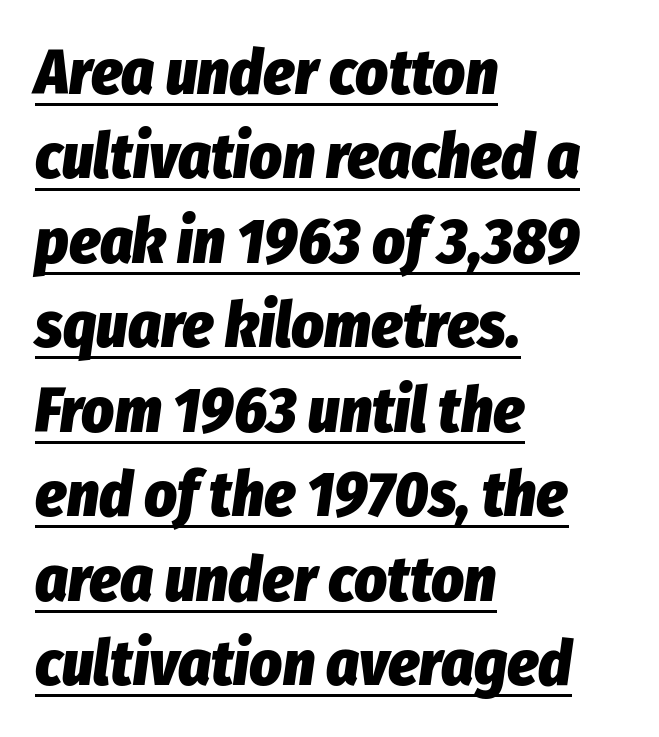
Q: Is the text bold? A: Yes.
Q: Is the text italic (slanted)? A: Yes, it leans right by about 8 degrees.
Q: Is the text underlined? A: Yes.
Q: How is the paragraph aligned? A: Left-aligned.
Q: Is the spacing between letters normal or unusually wide? A: Normal.
Q: Is the spacing between lines tight, normal or loose? A: Normal.
Q: Width (condensed, normal, or wide)? A: Condensed.
Q: Stroke contrast? A: Low.
Q: x-height? A: Medium.
Q: Monospaced? A: No.
